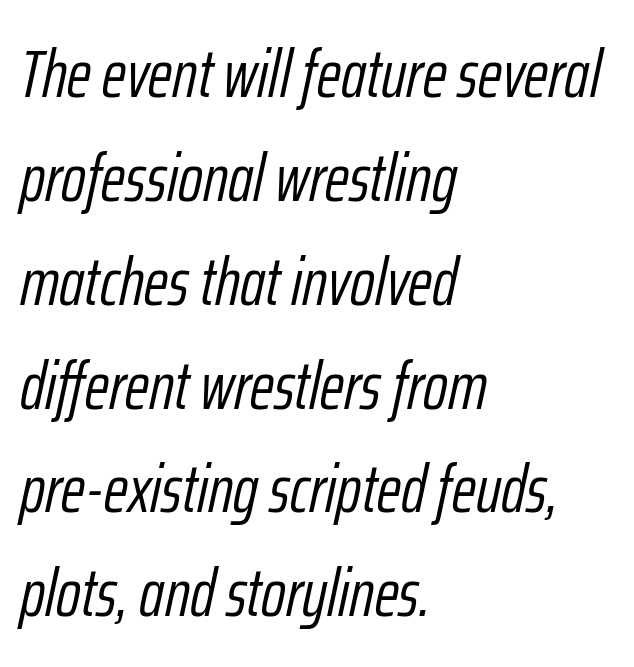
Varying glyph widths throughout — classic text-font behaviour. No word sits above an underline. How would I describe the line gaps? Plain and ordinary. This sample uses an oblique cut, with every glyph tilted off the vertical. This sample uses plain, unmodified letter spacing. Leftover space on each line is placed entirely after the last word.
